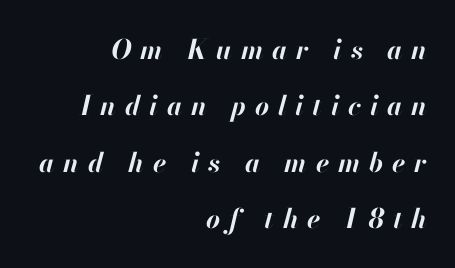
The image shows 27 px bold type, italic (leaning right); set right-aligned, loose line spacing (2.09x), unusually wide letter spacing (+0.33 em), not underlined.
